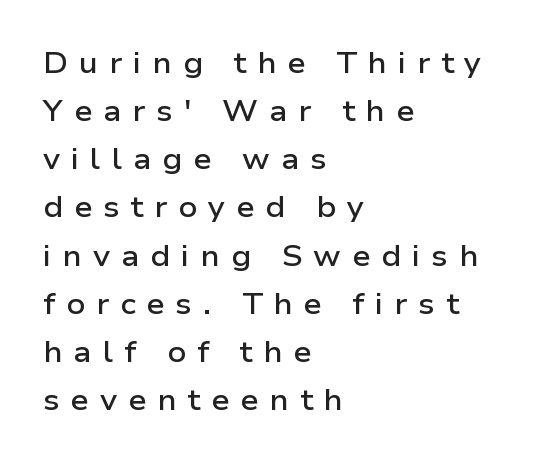
The image shows 29 px semibold, wide sans-serif type, upright; set left-aligned, normal line spacing (1.66x), unusually wide letter spacing (+0.38 em), not underlined; low stroke contrast and a medium x-height.
